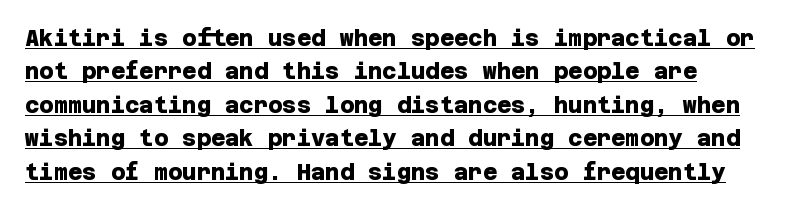
These lines keep a tight, regular rhythm from letter to letter. Notice how descenders clear the ascenders below comfortably — that's standard leading. Horizontal alignment here is leftward, the default for most running prose. Chunky letters — that's bold for sure.
